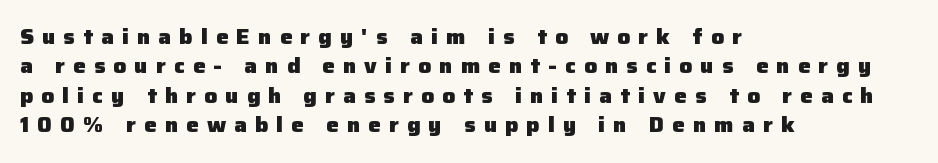
Q: Is the text bold? A: Yes.
Q: Is the text italic (slanted)? A: No, it is upright.
Q: Is the text underlined? A: No.
Q: How is the paragraph aligned? A: Left-aligned.
Q: Is the spacing between letters normal or unusually wide? A: Unusually wide.
Q: Is the spacing between lines tight, normal or loose? A: Normal.
